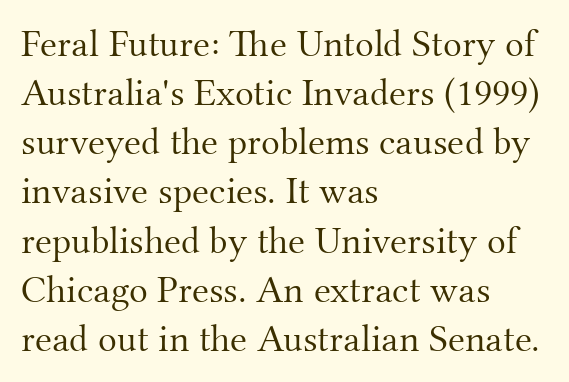
Q: Is the text bold? A: No.
Q: Is the text italic (slanted)? A: No, it is upright.
Q: Is the typeface a serif or a sans-serif typeface? A: Serif.
Q: Is the text underlined? A: No.
Q: How is the paragraph aligned? A: Left-aligned.
Q: Is the spacing between letters normal or unusually wide? A: Normal.
Q: Is the spacing between lines tight, normal or loose? A: Normal.
Q: Width (condensed, normal, or wide)? A: Normal.
Q: Stroke contrast? A: Medium.
Q: x-height? A: Small.
Q: Monospaced? A: No.
